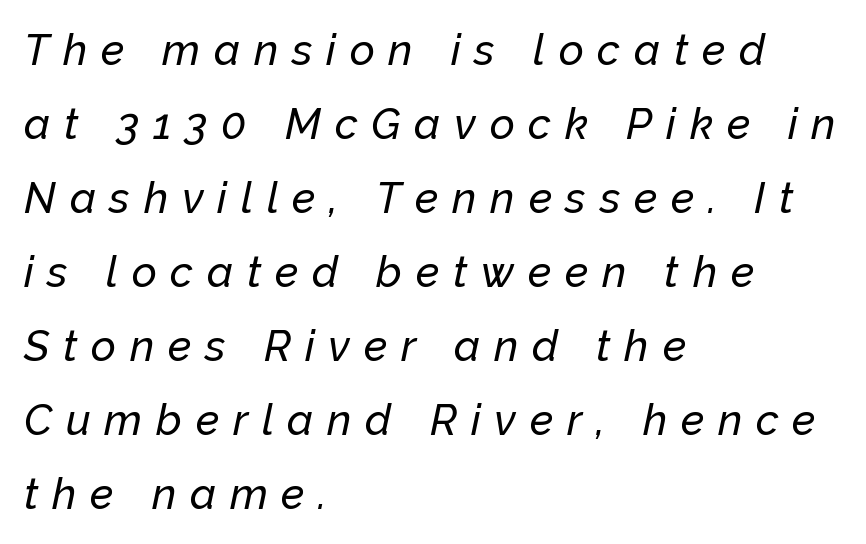
The image shows 43 px text type, italic (leaning right); set left-aligned, line spacing 1.72x, unusually wide letter spacing (+0.32 em), not underlined; low stroke contrast and a medium x-height.
